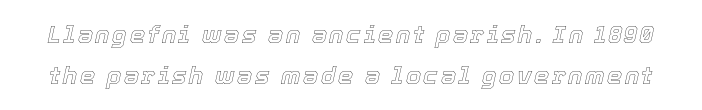
Each new line begins a customary step beneath the previous one. Italic? Definitely — the glyphs are oblique. The zone under the glyphs is completely vacant.
